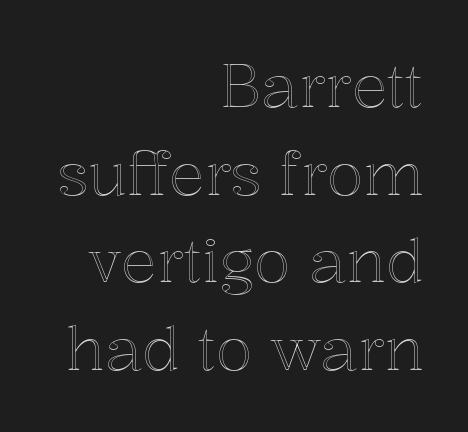
Q: Is the text italic (slanted)? A: No, it is upright.
Q: Is the text underlined? A: No.
Q: How is the paragraph aligned? A: Right-aligned.
Q: Is the spacing between letters normal or unusually wide? A: Normal.
Q: Is the spacing between lines tight, normal or loose? A: Normal.
Q: Width (condensed, normal, or wide)? A: Normal.
Q: x-height? A: Medium.
Q: Monospaced? A: No.
